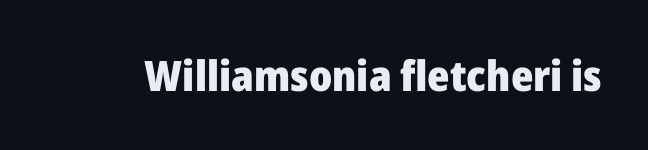
Q: Is the text bold? A: Yes.
Q: Is the text italic (slanted)? A: No, it is upright.
Q: Is the typeface a serif or a sans-serif typeface? A: Sans-serif.
Q: Is the text underlined? A: No.
Q: Is the spacing between letters normal or unusually wide? A: Normal.
Q: Width (condensed, normal, or wide)? A: Normal.
Q: Stroke contrast? A: Low.
Q: x-height? A: Medium.
Q: Monospaced? A: No.
